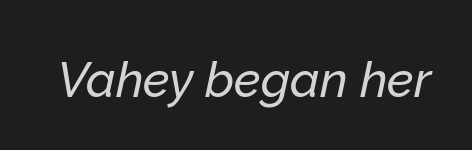
The image shows 49 px text type, italic (leaning right); set normal letter spacing, not underlined; low stroke contrast and a medium x-height.
